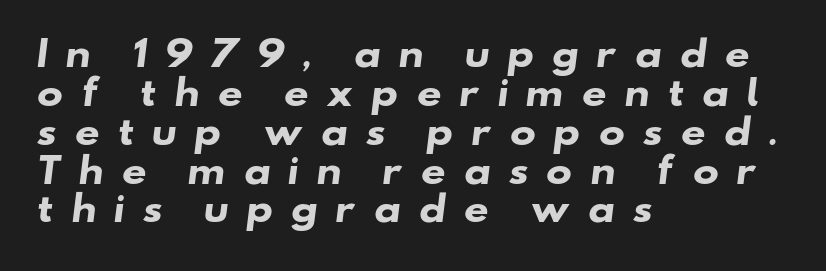
Q: Is the text bold? A: Yes.
Q: Is the typeface a serif or a sans-serif typeface? A: Sans-serif.
Q: Is the text underlined? A: No.
Q: How is the paragraph aligned? A: Left-aligned.
Q: Is the spacing between letters normal or unusually wide? A: Unusually wide.
Q: Is the spacing between lines tight, normal or loose? A: Tight.
Q: Width (condensed, normal, or wide)? A: Wide.
Q: Stroke contrast? A: Low.
Q: x-height? A: Small.
Q: Monospaced? A: No.
